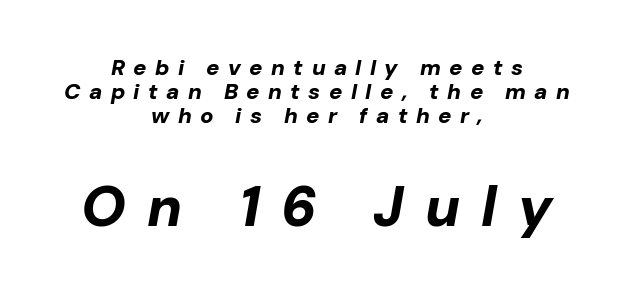
{"italic": "yes", "lean": "right", "slant_degrees": 10, "bold": "yes", "weight": "bold", "width": "normal", "stroke_contrast": "low", "x_height": "medium", "monospaced": "no", "underline": "no", "align": "center", "line_spacing": "tight", "line_spacing_ratio": 1.09, "letter_spacing": "wide", "letter_spacing_em": 0.38, "larger_block": "second", "size_ratio": 2.55, "glyph_px": 56}
